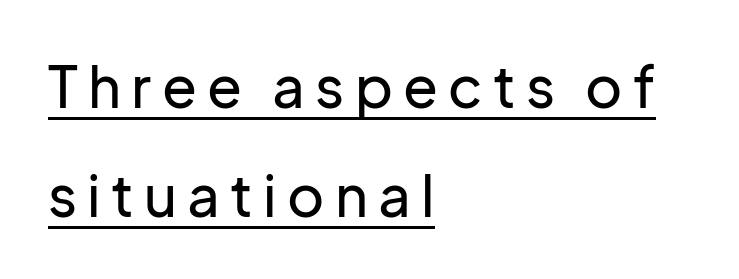
The image shows 57 px sans-serif type, upright; set left-aligned, loose line spacing (1.92x), underlined; low stroke contrast and a medium x-height.
